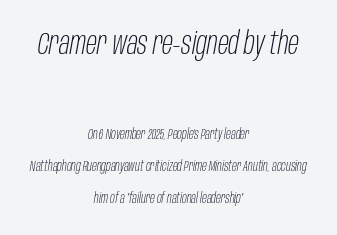
The area under the type is left untouched. Unbolded letterforms with no extra heft. The line texture is even and compact thanks to regular tracking. Notice the wide empty band between every row — that's loose leading.
